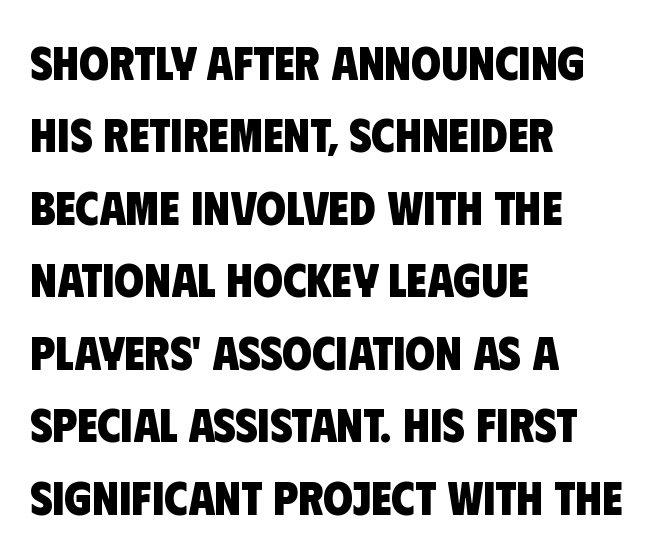
The image shows 48 px heavy, condensed sans-serif type; set left-aligned, normal line spacing (1.51x), normal letter spacing, not underlined; low stroke contrast and a large x-height.
